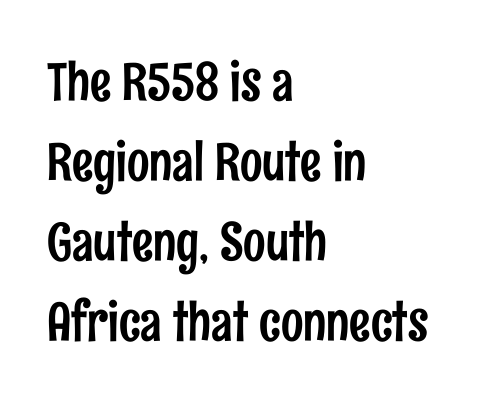
Q: Is the text italic (slanted)? A: No, it is upright.
Q: Is the typeface a serif or a sans-serif typeface? A: Sans-serif.
Q: Is the text underlined? A: No.
Q: How is the paragraph aligned? A: Left-aligned.
Q: Is the spacing between letters normal or unusually wide? A: Normal.
Q: Is the spacing between lines tight, normal or loose? A: Normal.
Q: Width (condensed, normal, or wide)? A: Condensed.
Q: Stroke contrast? A: Low.
Q: x-height? A: Medium.
Q: Monospaced? A: No.
